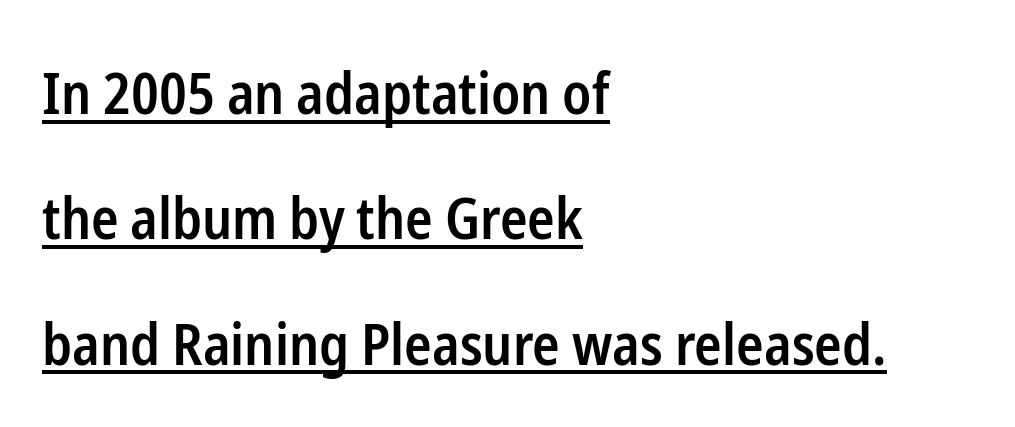
{"serif": "no", "italic": "no", "bold": "semi", "weight": "semibold", "width": "condensed", "stroke_contrast": "low", "x_height": "medium", "monospaced": "no", "underline": "yes", "align": "left", "line_spacing": "loose", "line_spacing_ratio": 2.2, "letter_spacing": "normal", "letter_spacing_em": 0.0, "glyph_px": 57}
